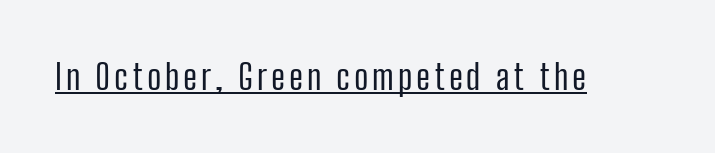
{"serif": "no", "italic": "no", "bold": "no", "weight": "regular", "width": "condensed", "stroke_contrast": "low", "x_height": "medium", "monospaced": "no", "underline": "yes", "glyph_px": 35}
